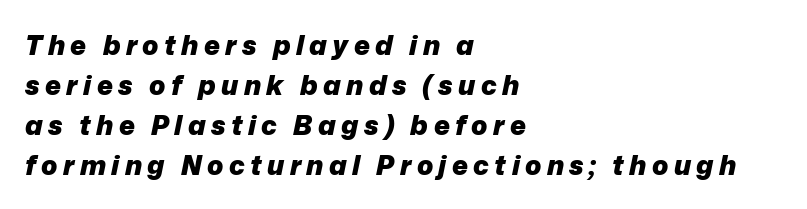
The image shows 27 px bold type, italic (leaning right); set left-aligned, normal line spacing (1.48x), unusually wide letter spacing (+0.2 em), not underlined.
